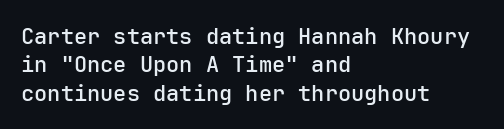
Tall strokes in this sample are plumb rather than angled. Caption: multi-line text, flush left, ragged right. Underline: absent. No extra tracking has been applied to these lines. The passage shown stacks its lines at a standard gap.
